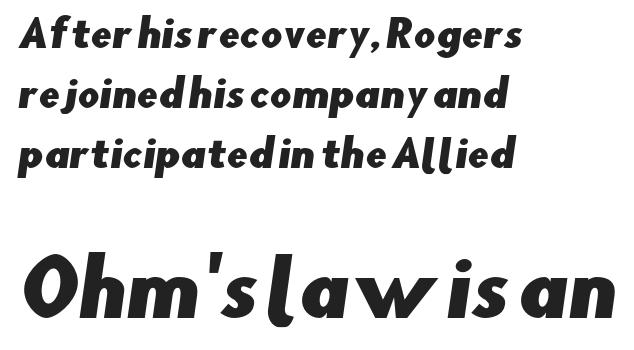
Q: Is the typeface a serif or a sans-serif typeface? A: Sans-serif.
Q: Is the text underlined? A: No.
Q: How is the paragraph aligned? A: Left-aligned.
Q: Is the spacing between letters normal or unusually wide? A: Normal.
Q: Is the spacing between lines tight, normal or loose? A: Normal.
Q: Which block of text is set in a larger size, the first (top) or the second (bottom)? A: The second (bottom) one.
Q: Width (condensed, normal, or wide)? A: Normal.
Q: Stroke contrast? A: Low.
Q: x-height? A: Small.
Q: Monospaced? A: No.
